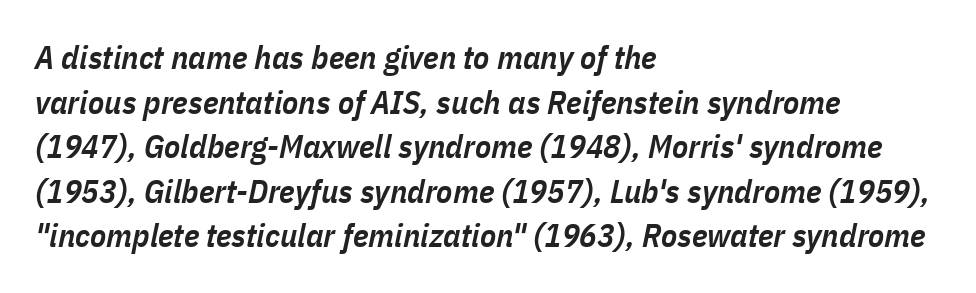
The image shows 33 px semibold, condensed type, italic (leaning right); set left-aligned, normal line spacing (1.35x), normal letter spacing, not underlined; low stroke contrast and a medium x-height.
